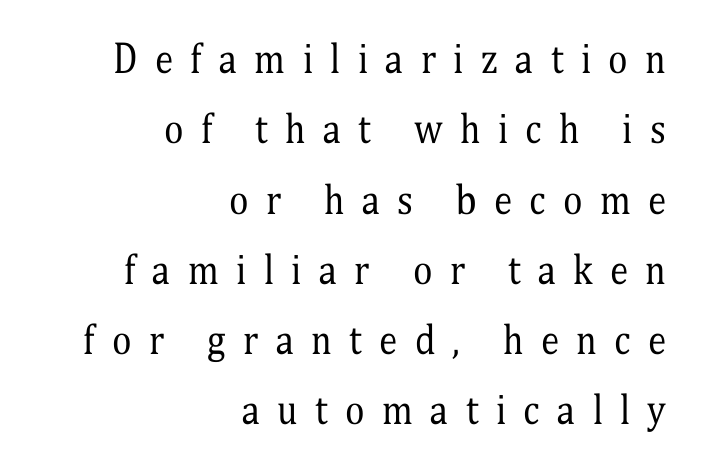
Notice the wide empty band between every row — that's loose leading. Spacing between characters has been opened up far beyond the box default. Looks like regular typesetting: each glyph gets only the width it needs. Examine the stroke ends and you'll spot serifs. Teacher's note: observe the even right margin — that is flush-right alignment. Designer's note — italics off, roman on.
